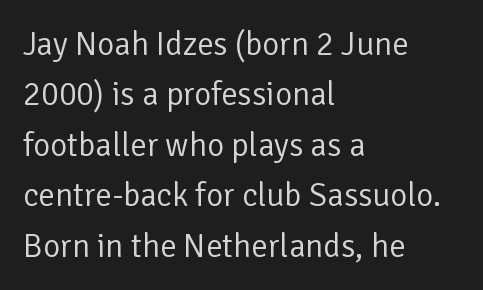
Each line starts at the same left margin while the right side varies. The type sits square on the baseline with zero lean. The face used here is rendered with its standard letterfit. The cut favours lightness, reaching ordinary text weight at its darkest. The specimen omits any rule beneath the text block's lines.
